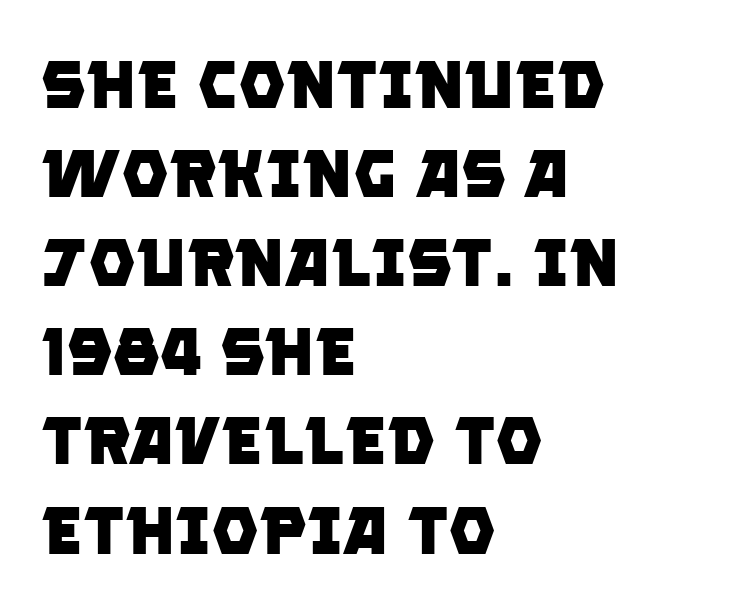
The face used here is rendered with its standard letterfit. The typesetting leans heavy: a genuine bold. A typesetter would call this proportional, since set widths differ per character. What kind of face is this? One without serifs — a sans.
